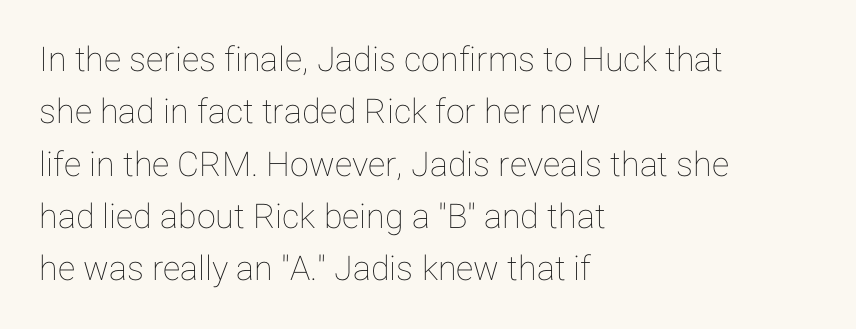
The image shows 34 px text type, upright; set left-aligned, normal line spacing (1.54x), normal letter spacing, not underlined; low stroke contrast and a medium x-height.
